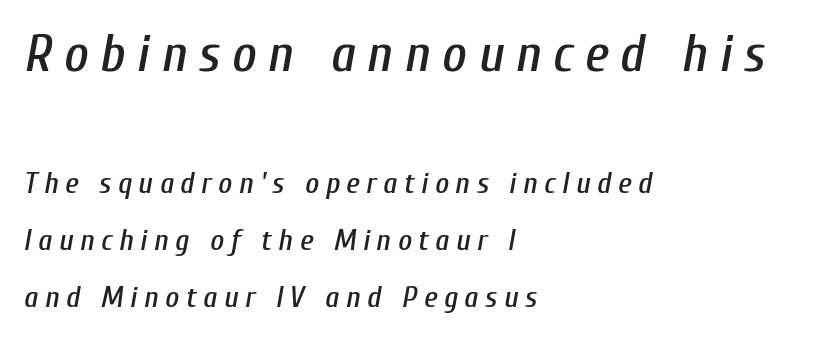
Is the letter spacing exaggerated? Yes — the characters are pushed far apart. This is oblique type, the kind used for emphasis or titles. The setting favours the left margin, as ordinary paragraphs usually do. This sample trades compactness for vertical openness between lines. This rendering features lettering with no underline. Do the characters align in a grid? No, the font is proportional.
